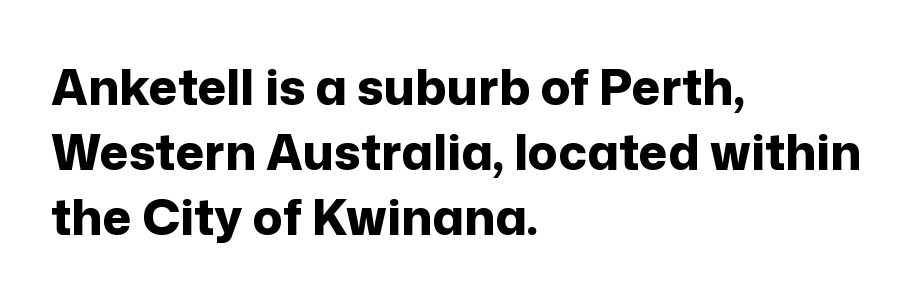
The image shows 49 px bold sans-serif type, upright; set left-aligned, normal line spacing (1.33x), normal letter spacing, not underlined; low stroke contrast and a medium x-height.
